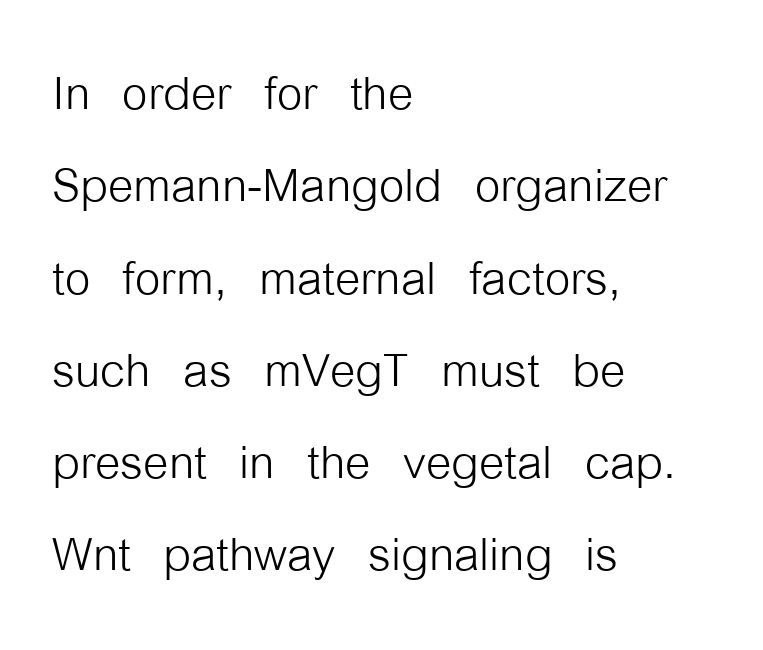
Q: Is the text bold? A: No.
Q: Is the text italic (slanted)? A: No, it is upright.
Q: Is the typeface a serif or a sans-serif typeface? A: Sans-serif.
Q: Is the text underlined? A: No.
Q: How is the paragraph aligned? A: Left-aligned.
Q: Is the spacing between letters normal or unusually wide? A: Normal.
Q: Is the spacing between lines tight, normal or loose? A: Normal.
Q: Width (condensed, normal, or wide)? A: Condensed.
Q: Stroke contrast? A: Low.
Q: x-height? A: Medium.
Q: Monospaced? A: No.
